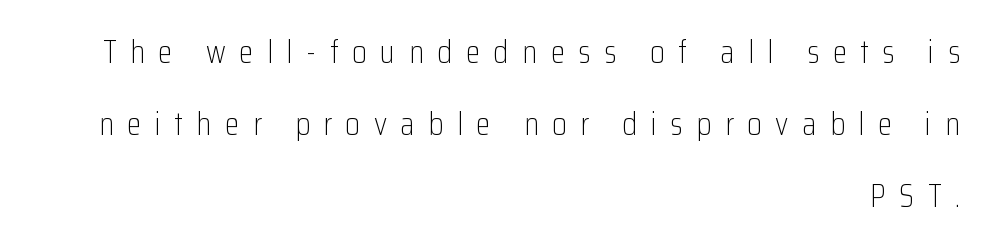
Style check: upright. The letters advance in unequal steps, a hallmark of proportional type. Does the type have serifs? No, each stem ends abruptly. These lines have a slow, spaced-out rhythm from letter to letter. The passage shown is not underscored anywhere. All the whitespace from short lines collects on the left.
